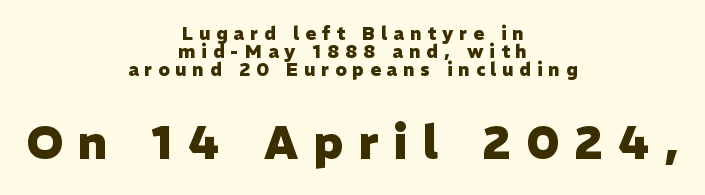
Typographic density is high because the face is bold. Quick note: underline off. The lettering holds an erect, upright posture throughout. A typesetter would call this heavily tracked-out type. In terms of leading, this rendering errs on the cramped side.
